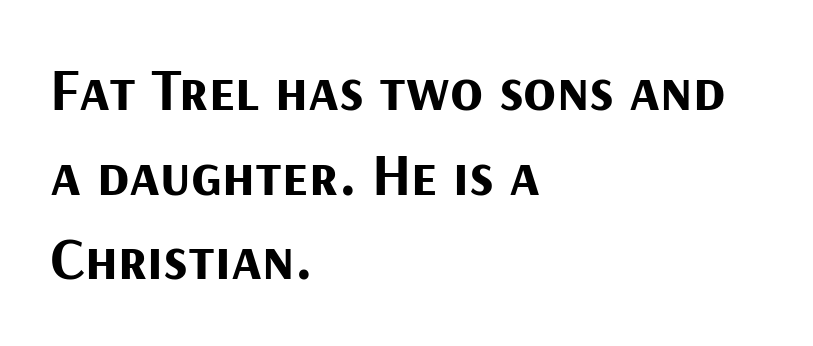
Q: Is the text bold? A: Yes.
Q: Is the text italic (slanted)? A: No, it is upright.
Q: Is the typeface a serif or a sans-serif typeface? A: Sans-serif.
Q: Is the text underlined? A: No.
Q: How is the paragraph aligned? A: Left-aligned.
Q: Is the spacing between letters normal or unusually wide? A: Normal.
Q: Is the spacing between lines tight, normal or loose? A: Normal.
Q: Width (condensed, normal, or wide)? A: Normal.
Q: Stroke contrast? A: Medium.
Q: x-height? A: Medium.
Q: Monospaced? A: No.
